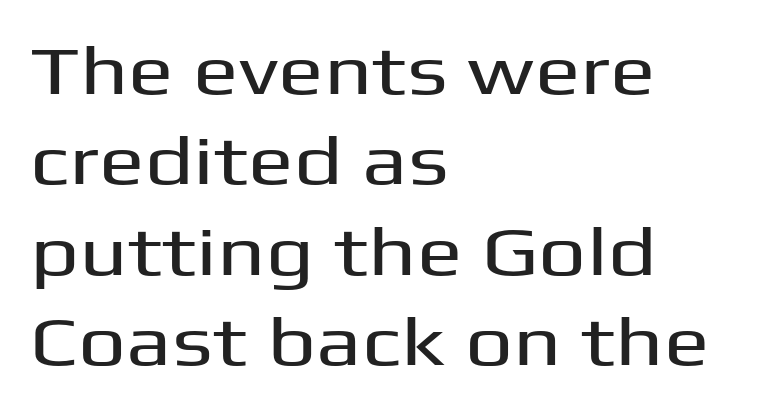
{"serif": "no", "italic": "no", "width": "wide", "stroke_contrast": "medium", "x_height": "medium", "monospaced": "no", "underline": "no", "align": "left", "line_spacing": "normal", "line_spacing_ratio": 1.33, "letter_spacing": "normal", "letter_spacing_em": 0.0, "glyph_px": 68}
